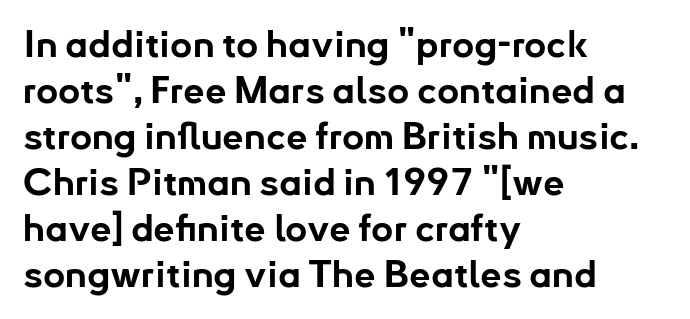
Q: Is the text bold? A: Yes.
Q: Is the text italic (slanted)? A: No, it is upright.
Q: Is the typeface a serif or a sans-serif typeface? A: Sans-serif.
Q: Is the text underlined? A: No.
Q: How is the paragraph aligned? A: Left-aligned.
Q: Is the spacing between letters normal or unusually wide? A: Normal.
Q: Width (condensed, normal, or wide)? A: Normal.
Q: Stroke contrast? A: Low.
Q: x-height? A: Small.
Q: Monospaced? A: No.
